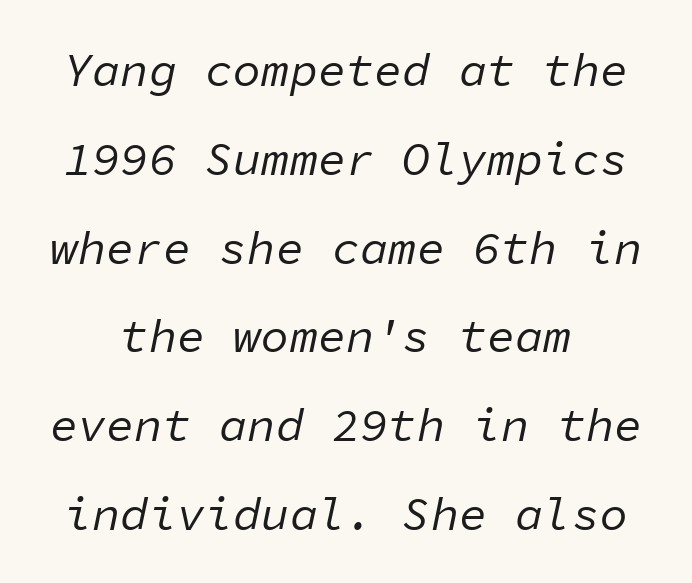
{"italic": "yes", "lean": "right", "slant_degrees": 11, "bold": "no", "weight": "regular", "width": "normal", "stroke_contrast": "low", "x_height": "medium", "monospaced": "yes", "underline": "no", "line_spacing_ratio": 1.89, "letter_spacing": "normal", "letter_spacing_em": 0.0, "glyph_px": 47}
